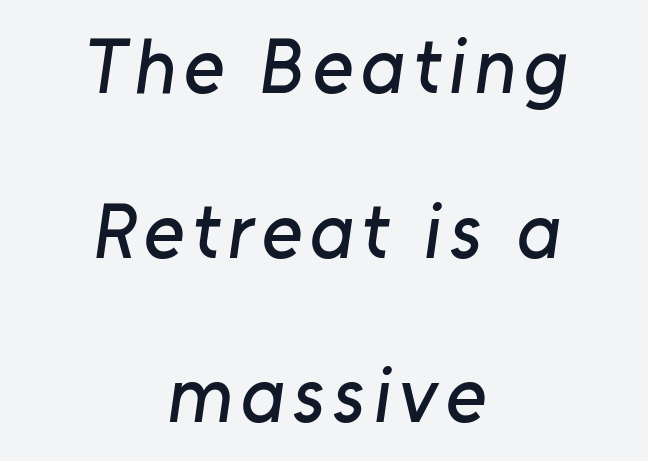
The image shows 78 px sans-serif type; set centered, loose line spacing (2.11x), not underlined; low stroke contrast and a medium x-height.
